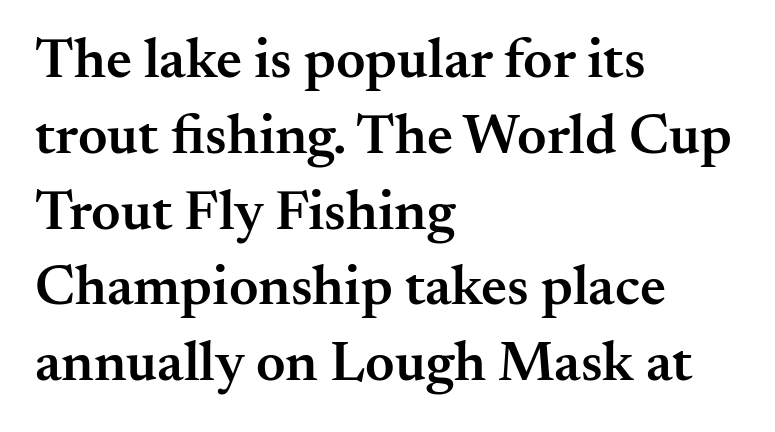
The image shows 57 px semibold serif type, upright; set left-aligned, normal line spacing (1.33x), normal letter spacing, not underlined; medium stroke contrast and a small x-height.
